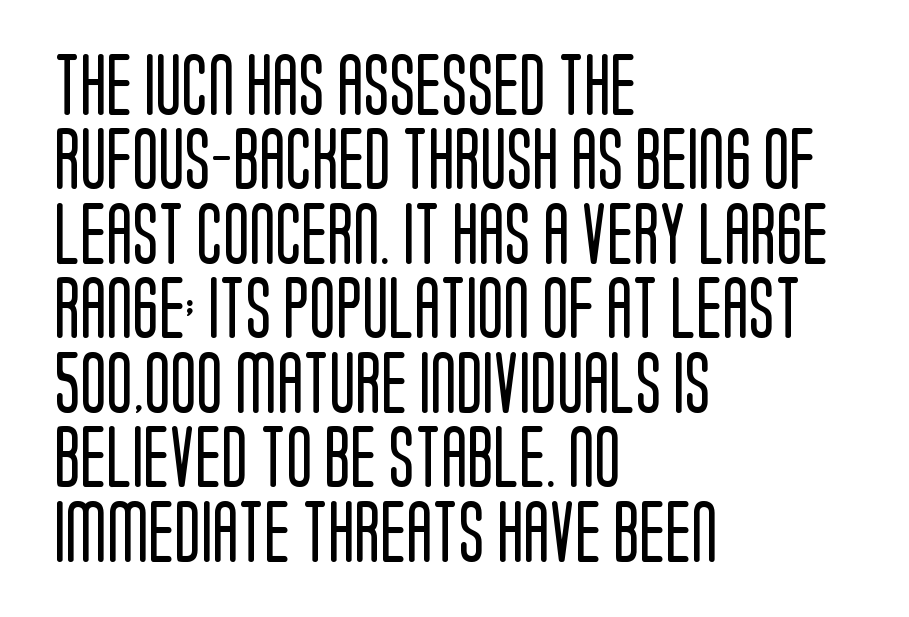
Q: Is the text bold? A: No.
Q: Is the text italic (slanted)? A: No, it is upright.
Q: Is the typeface a serif or a sans-serif typeface? A: Sans-serif.
Q: Is the text underlined? A: No.
Q: How is the paragraph aligned? A: Left-aligned.
Q: Is the spacing between letters normal or unusually wide? A: Normal.
Q: Width (condensed, normal, or wide)? A: Condensed.
Q: Stroke contrast? A: Low.
Q: x-height? A: Large.
Q: Monospaced? A: No.
